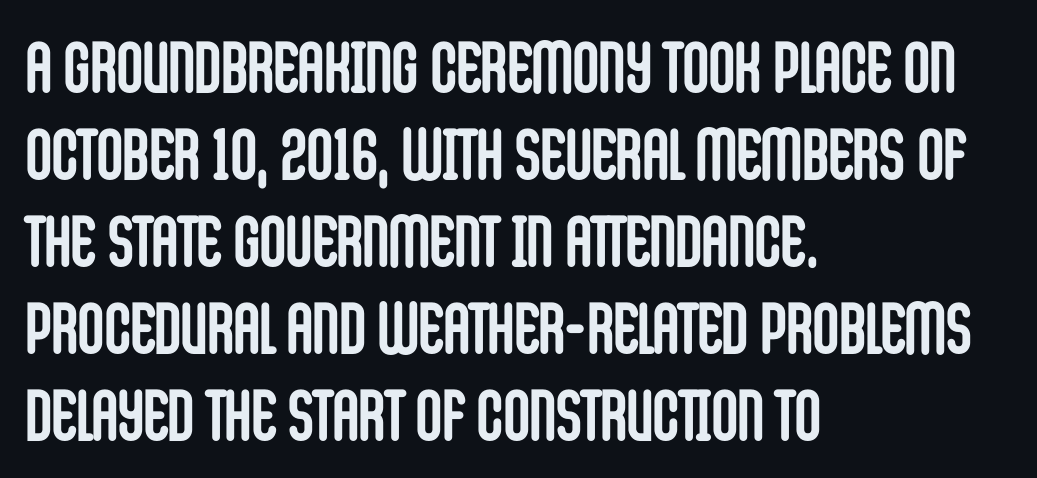
{"serif": "no", "italic": "no", "bold": "yes", "weight": "semibold", "width": "condensed", "stroke_contrast": "low", "x_height": "large", "monospaced": "no", "underline": "no", "align": "left", "line_spacing_ratio": 1.21, "letter_spacing": "normal", "letter_spacing_em": 0.0, "glyph_px": 72}
